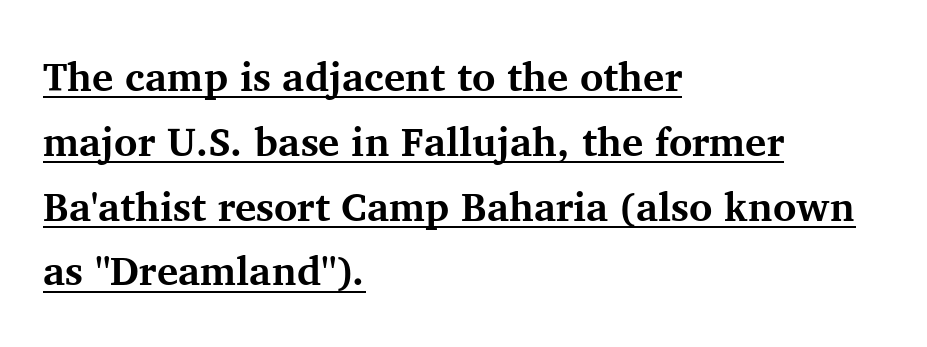
{"serif": "yes", "italic": "no", "bold": "yes", "weight": "bold", "width": "normal", "stroke_contrast": "medium", "x_height": "medium", "monospaced": "no", "underline": "yes", "align": "left", "line_spacing": "normal", "line_spacing_ratio": 1.62, "letter_spacing": "normal", "letter_spacing_em": 0.0, "glyph_px": 40}
